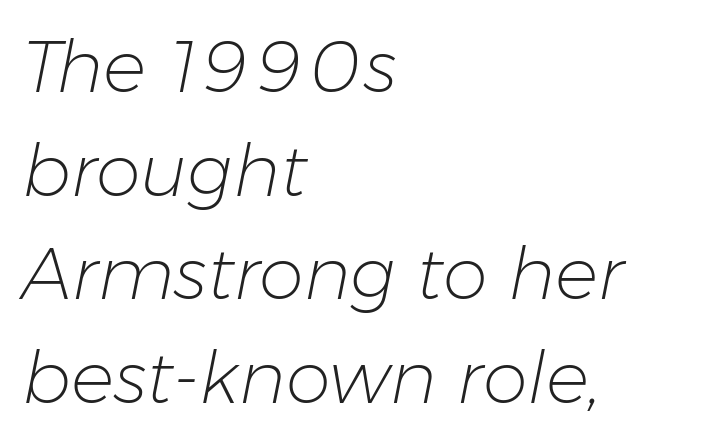
The image shows 72 px light type, italic (leaning right); set left-aligned, normal line spacing (1.44x), normal letter spacing, not underlined; low stroke contrast and a medium x-height.
